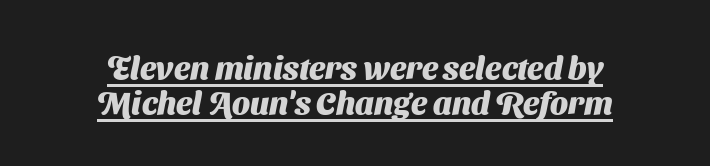
Which margin do the lines hug? Neither — every line sits in the middle. Summary of weight: heavy, a full bold. Very little white space separates one row of letters from the next. These lines keep a tight, regular rhythm from letter to letter. Each letter keeps its own natural width here, so spacing adapts to shape. The typesetter has applied underlining to the passage shown.
